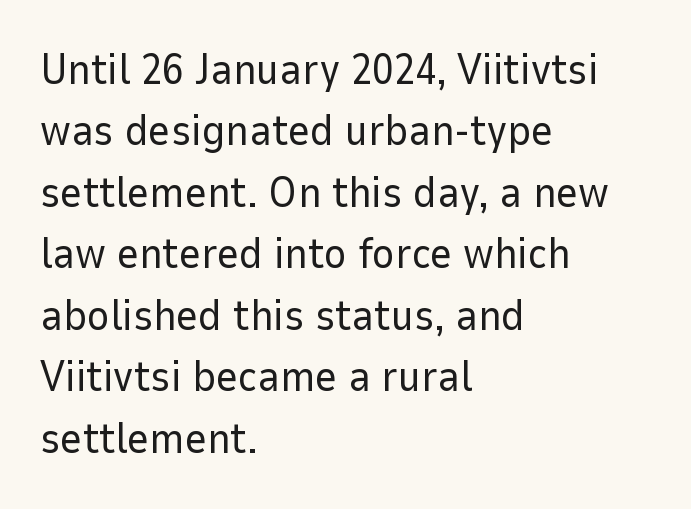
Q: Is the text bold? A: No.
Q: Is the text italic (slanted)? A: No, it is upright.
Q: Is the typeface a serif or a sans-serif typeface? A: Sans-serif.
Q: Is the text underlined? A: No.
Q: How is the paragraph aligned? A: Left-aligned.
Q: Is the spacing between letters normal or unusually wide? A: Normal.
Q: Is the spacing between lines tight, normal or loose? A: Normal.
Q: Width (condensed, normal, or wide)? A: Normal.
Q: Stroke contrast? A: Low.
Q: x-height? A: Medium.
Q: Monospaced? A: No.
